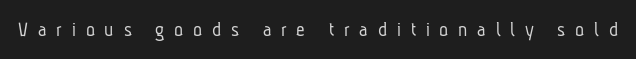
Q: Is the text bold? A: No.
Q: Is the text underlined? A: No.
Q: Is the spacing between letters normal or unusually wide? A: Unusually wide.
